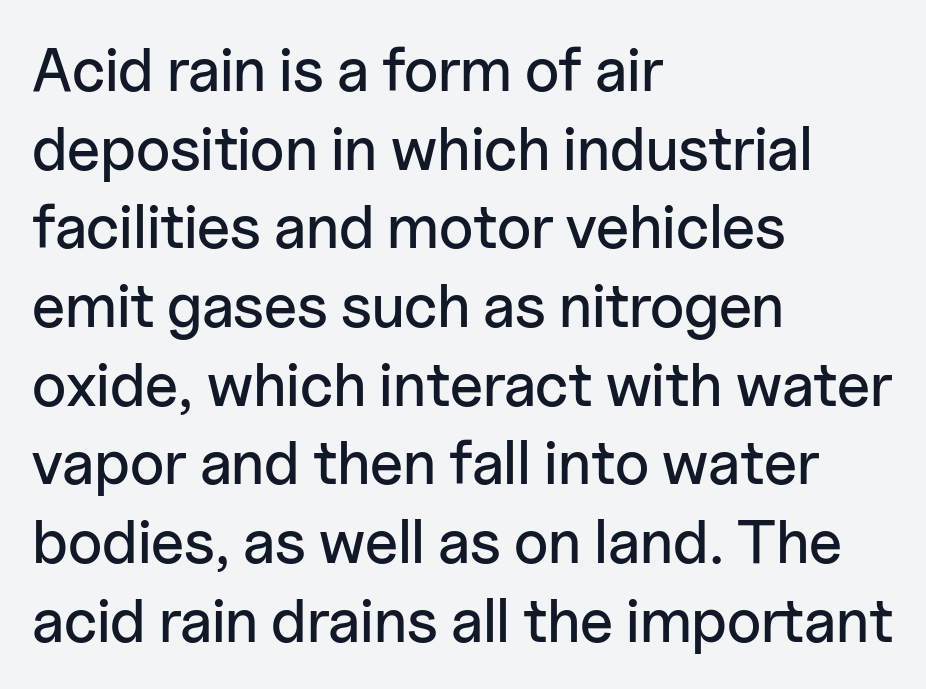
{"serif": "no", "italic": "no", "width": "normal", "stroke_contrast": "low", "x_height": "medium", "monospaced": "no", "underline": "no", "align": "left", "line_spacing": "normal", "line_spacing_ratio": 1.29, "letter_spacing": "normal", "letter_spacing_em": 0.0, "glyph_px": 61}
